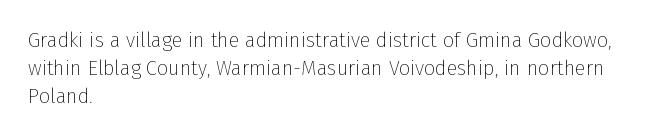
Q: Is the text bold? A: No.
Q: Is the text italic (slanted)? A: No, it is upright.
Q: Is the text underlined? A: No.
Q: How is the paragraph aligned? A: Left-aligned.
Q: Is the spacing between letters normal or unusually wide? A: Normal.
Q: Is the spacing between lines tight, normal or loose? A: Normal.
